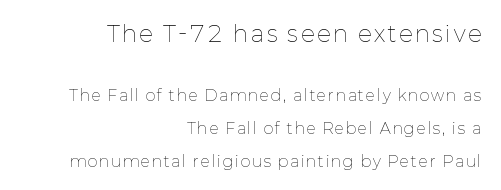
Q: Is the text bold? A: No.
Q: Is the text italic (slanted)? A: No, it is upright.
Q: Is the text underlined? A: No.
Q: How is the paragraph aligned? A: Right-aligned.
Q: Is the spacing between lines tight, normal or loose? A: Loose.
Q: Which block of text is set in a larger size, the first (top) or the second (bottom)? A: The first (top) one.
